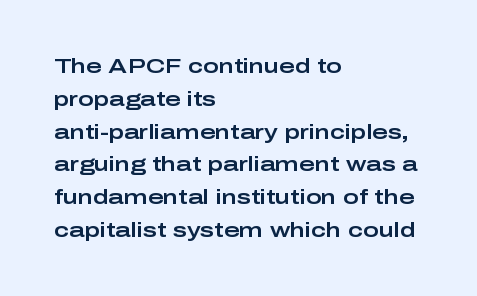
Q: Is the text italic (slanted)? A: No, it is upright.
Q: Is the text underlined? A: No.
Q: How is the paragraph aligned? A: Left-aligned.
Q: Is the spacing between letters normal or unusually wide? A: Normal.
Q: Is the spacing between lines tight, normal or loose? A: Normal.
